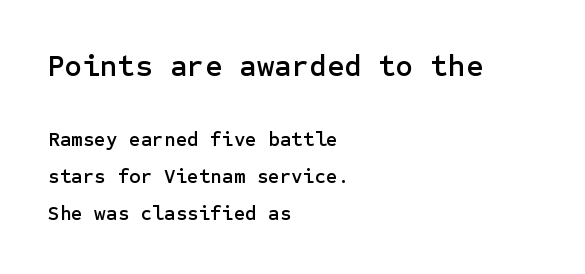
Q: Is the text italic (slanted)? A: No, it is upright.
Q: Is the typeface a serif or a sans-serif typeface? A: Sans-serif.
Q: Is the text underlined? A: No.
Q: How is the paragraph aligned? A: Left-aligned.
Q: Is the spacing between letters normal or unusually wide? A: Normal.
Q: Which block of text is set in a larger size, the first (top) or the second (bottom)? A: The first (top) one.
Q: Width (condensed, normal, or wide)? A: Normal.
Q: Stroke contrast? A: Low.
Q: x-height? A: Medium.
